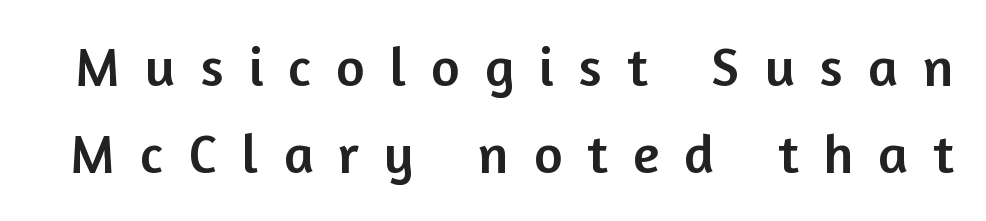
Check the space under the baseline: it is left empty. Do the characters align in a grid? No, the font is proportional. A sans-serif font was chosen for this passage. Tracking value appears strongly positive — letters spread wide.
